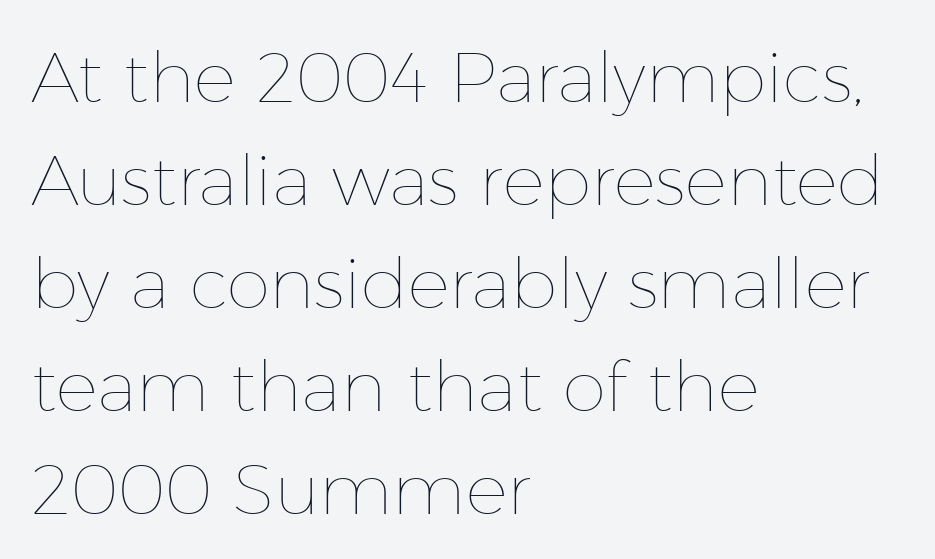
Q: Is the text bold? A: No.
Q: Is the text italic (slanted)? A: No, it is upright.
Q: Is the text underlined? A: No.
Q: How is the paragraph aligned? A: Left-aligned.
Q: Is the spacing between letters normal or unusually wide? A: Normal.
Q: Is the spacing between lines tight, normal or loose? A: Normal.
Q: Width (condensed, normal, or wide)? A: Normal.
Q: Stroke contrast? A: Low.
Q: x-height? A: Medium.
Q: Monospaced? A: No.
